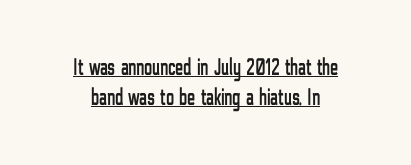
{"italic": "no", "underline": "yes", "line_spacing": "normal", "line_spacing_ratio": 1.25, "letter_spacing": "normal", "letter_spacing_em": 0.0, "glyph_px": 24}
